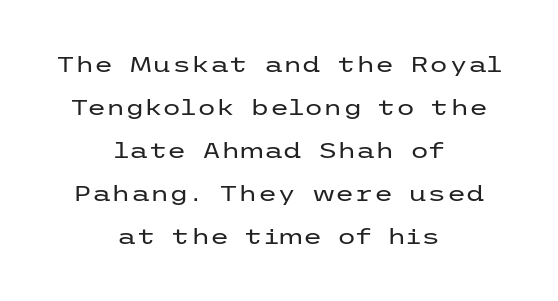
Q: Is the text bold? A: No.
Q: Is the text italic (slanted)? A: No, it is upright.
Q: Is the text underlined? A: No.
Q: How is the paragraph aligned? A: Centered.
Q: Is the spacing between letters normal or unusually wide? A: Normal.
Q: Is the spacing between lines tight, normal or loose? A: Loose.
